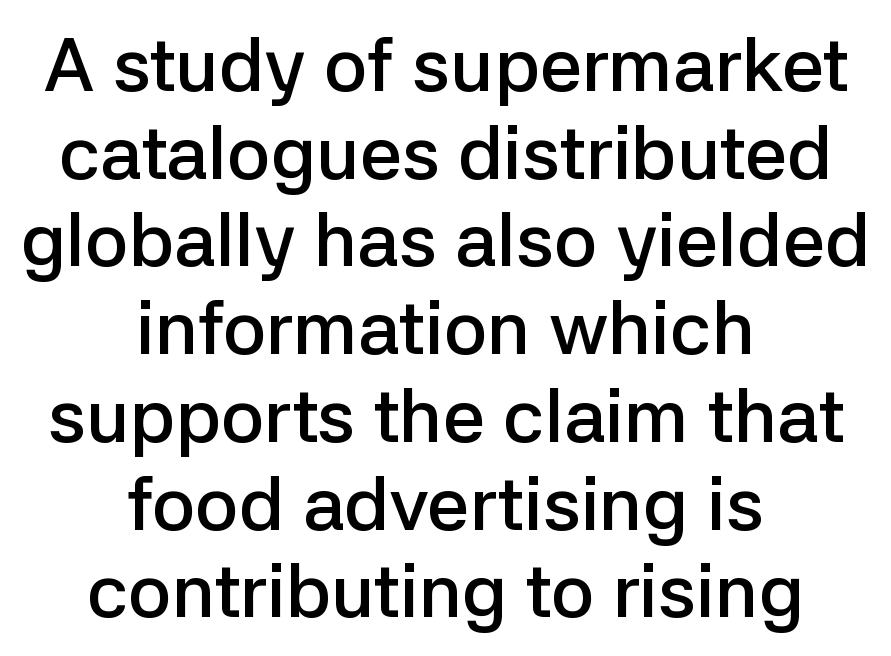
These lines were composed using upright roman letters. Observe the absence of serifs on each vertical stroke in this sample. The lines are quadded center. Is this a fixed-width face? No — the glyphs have proportional, varying widths. The baseline area is clear.
